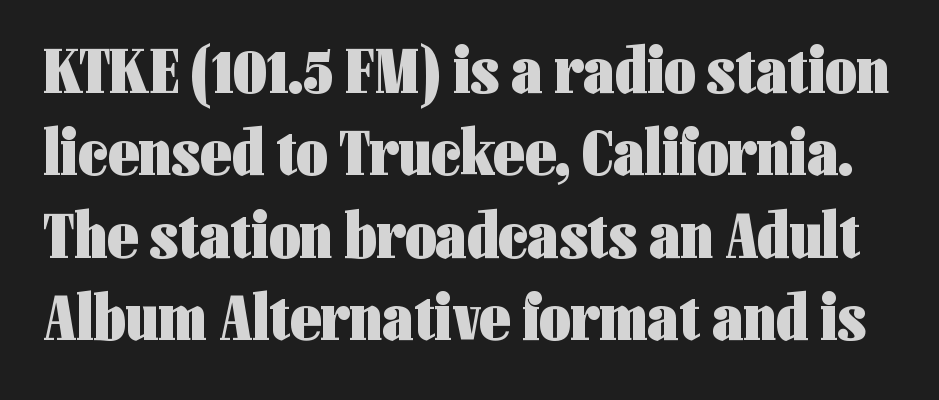
Is this a fixed-width face? No — the glyphs have proportional, varying widths. The baseline area is clear. The characters display no serif detailing; their extremities are plain. The passage shown has conventional tracking throughout.
